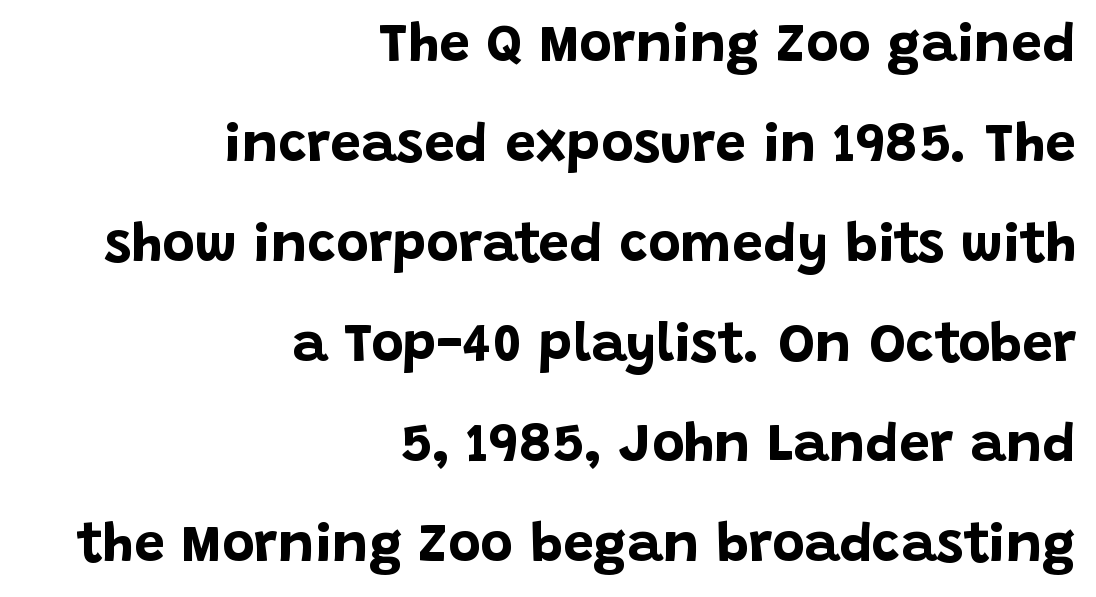
{"serif": "no", "italic": "no", "bold": "yes", "weight": "bold", "width": "normal", "stroke_contrast": "low", "x_height": "large", "monospaced": "no", "underline": "no", "align": "right", "line_spacing_ratio": 1.82, "letter_spacing": "normal", "letter_spacing_em": 0.0, "glyph_px": 55}
